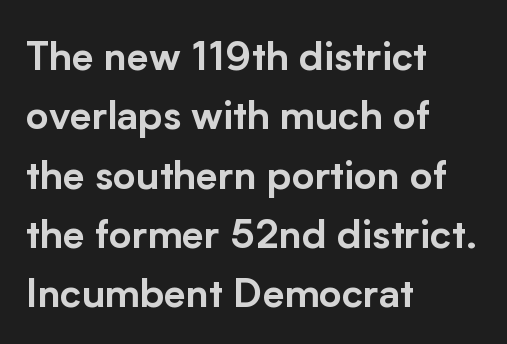
Q: Is the text italic (slanted)? A: No, it is upright.
Q: Is the typeface a serif or a sans-serif typeface? A: Sans-serif.
Q: Is the text underlined? A: No.
Q: How is the paragraph aligned? A: Left-aligned.
Q: Is the spacing between letters normal or unusually wide? A: Normal.
Q: Is the spacing between lines tight, normal or loose? A: Normal.
Q: Width (condensed, normal, or wide)? A: Normal.
Q: Stroke contrast? A: Low.
Q: x-height? A: Medium.
Q: Monospaced? A: No.
